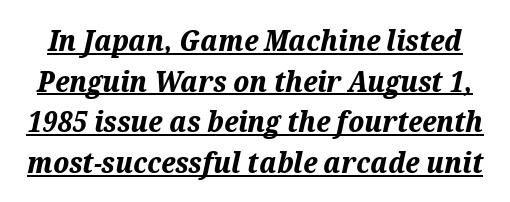
The image shows 29 px bold type, italic (leaning right); set normal line spacing (1.4x), normal letter spacing, underlined; medium stroke contrast and a medium x-height.
